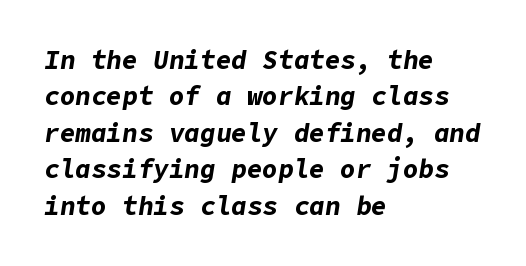
Q: Is the text bold? A: Yes.
Q: Is the text italic (slanted)? A: Yes, it leans right by about 9 degrees.
Q: Is the text underlined? A: No.
Q: How is the paragraph aligned? A: Left-aligned.
Q: Is the spacing between letters normal or unusually wide? A: Normal.
Q: Is the spacing between lines tight, normal or loose? A: Normal.
